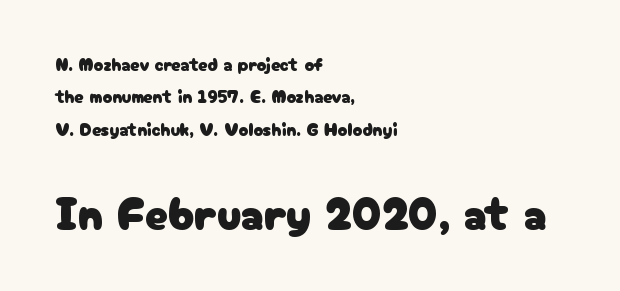
The image shows 46 px sans-serif type, upright; set left-aligned, line spacing 1.8x, normal letter spacing, not underlined; the second (bottom) block is 2.56x larger; low stroke contrast and a medium x-height.
